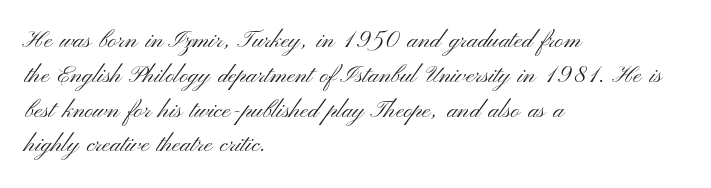
The image shows 24 px text type; set left-aligned, normal line spacing (1.45x), normal letter spacing, not underlined.
